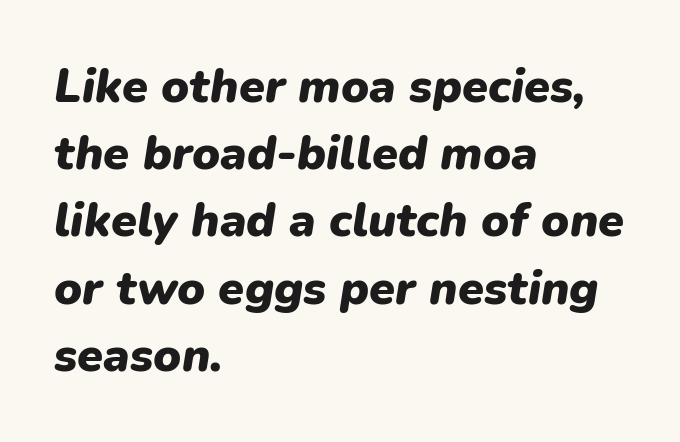
Q: Is the text bold? A: Yes.
Q: Is the text italic (slanted)? A: Yes, it leans right by about 9 degrees.
Q: Is the text underlined? A: No.
Q: How is the paragraph aligned? A: Left-aligned.
Q: Is the spacing between letters normal or unusually wide? A: Normal.
Q: Is the spacing between lines tight, normal or loose? A: Normal.
Q: Width (condensed, normal, or wide)? A: Normal.
Q: Stroke contrast? A: Low.
Q: x-height? A: Medium.
Q: Monospaced? A: No.
